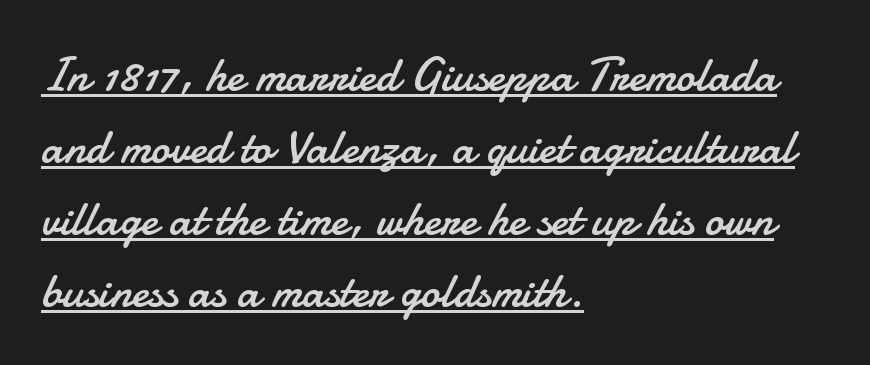
{"serif": "no", "bold": "no", "weight": "regular", "width": "normal", "stroke_contrast": "low", "x_height": "small", "monospaced": "no", "underline": "yes", "align": "left", "line_spacing": "normal", "line_spacing_ratio": 1.5, "letter_spacing": "normal", "letter_spacing_em": 0.0, "glyph_px": 48}
